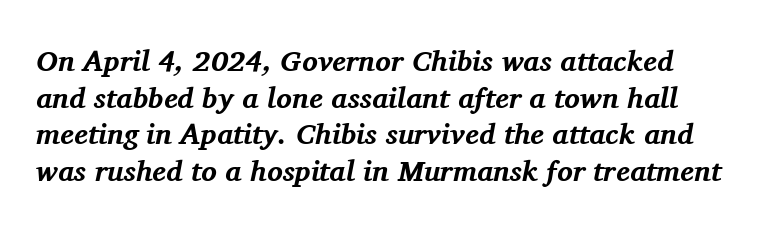
The letters advance in unequal steps, a hallmark of proportional type. Look at the stroke-to-counter ratio: heavy, a bold. The letters carry serifs — small finishing strokes at the ends of their stems. Quick note: italic.
